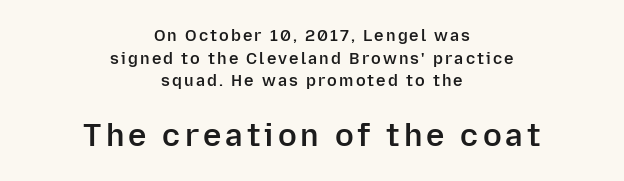
Q: Is the text bold? A: Semi-bold.
Q: Is the text italic (slanted)? A: No, it is upright.
Q: Is the typeface a serif or a sans-serif typeface? A: Sans-serif.
Q: Is the text underlined? A: No.
Q: How is the paragraph aligned? A: Centered.
Q: Is the spacing between lines tight, normal or loose? A: Normal.
Q: Which block of text is set in a larger size, the first (top) or the second (bottom)? A: The second (bottom) one.
Q: Width (condensed, normal, or wide)? A: Normal.
Q: Stroke contrast? A: Low.
Q: x-height? A: Medium.
Q: Monospaced? A: No.
